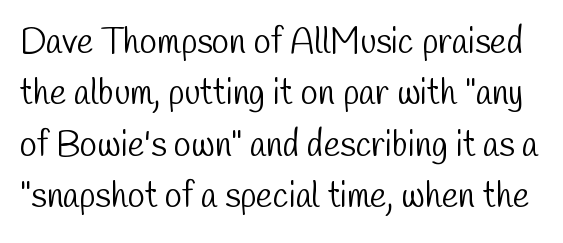
{"serif": "no", "bold": "no", "weight": "light", "width": "condensed", "stroke_contrast": "low", "x_height": "medium", "monospaced": "no", "underline": "no", "line_spacing": "normal", "line_spacing_ratio": 1.47, "letter_spacing": "normal", "letter_spacing_em": 0.0, "glyph_px": 35}
